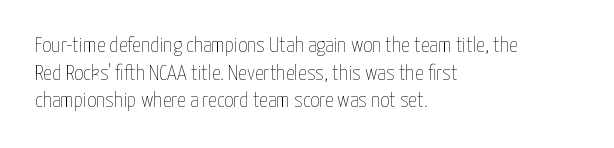
The image shows 22 px text type, upright; set left-aligned, normal line spacing (1.26x), normal letter spacing, not underlined.
